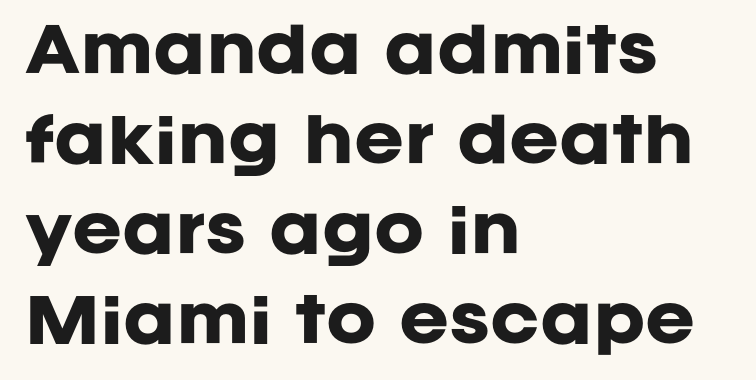
Q: Is the text bold? A: Yes.
Q: Is the text italic (slanted)? A: No, it is upright.
Q: Is the typeface a serif or a sans-serif typeface? A: Sans-serif.
Q: Is the text underlined? A: No.
Q: How is the paragraph aligned? A: Left-aligned.
Q: Is the spacing between letters normal or unusually wide? A: Normal.
Q: Is the spacing between lines tight, normal or loose? A: Normal.
Q: Width (condensed, normal, or wide)? A: Normal.
Q: Stroke contrast? A: Low.
Q: x-height? A: Large.
Q: Monospaced? A: No.
